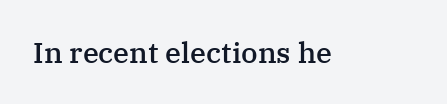
Unlike italic type, these characters show no tilt at all. Between one letter and the next there's only the usual sliver of space. The passage shown is typeset with a serif family. The letters advance in unequal steps, a hallmark of proportional type.
